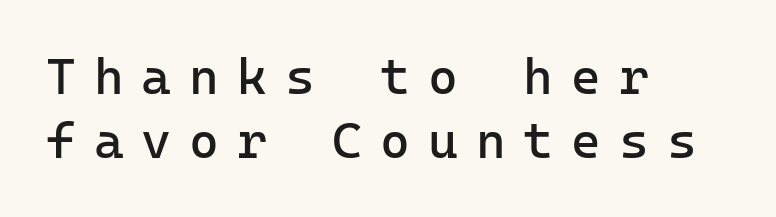
Q: Is the text bold? A: No.
Q: Is the text italic (slanted)? A: No, it is upright.
Q: Is the typeface a serif or a sans-serif typeface? A: Sans-serif.
Q: Is the text underlined? A: No.
Q: How is the paragraph aligned? A: Left-aligned.
Q: Is the spacing between letters normal or unusually wide? A: Unusually wide.
Q: Is the spacing between lines tight, normal or loose? A: Normal.
Q: Width (condensed, normal, or wide)? A: Normal.
Q: Stroke contrast? A: Low.
Q: x-height? A: Medium.
